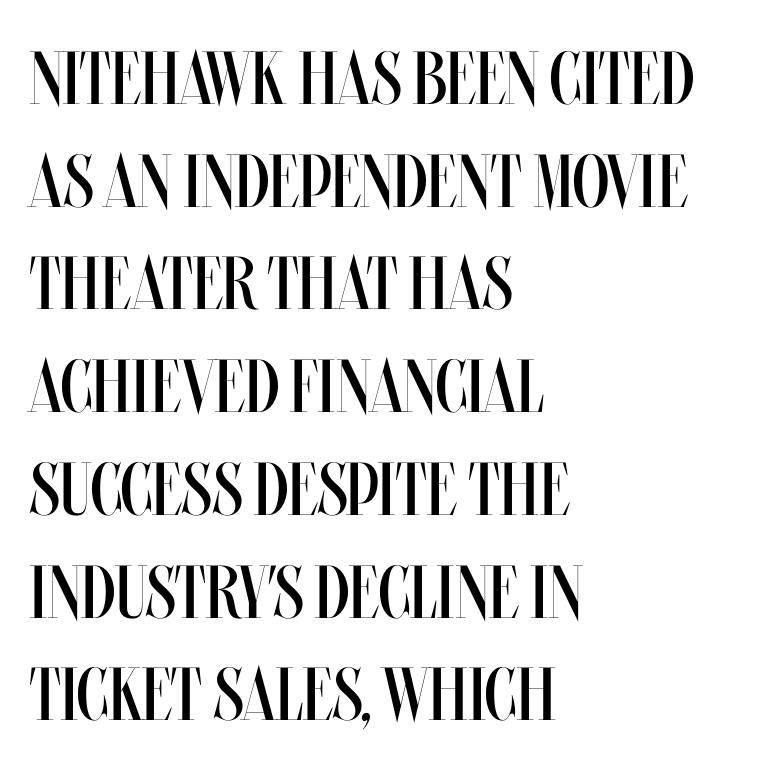
{"italic": "no", "bold": "no", "weight": "regular", "width": "condensed", "stroke_contrast": "medium", "x_height": "large", "monospaced": "no", "underline": "no", "align": "left", "line_spacing": "normal", "line_spacing_ratio": 1.37, "letter_spacing": "normal", "letter_spacing_em": 0.0, "glyph_px": 75}
